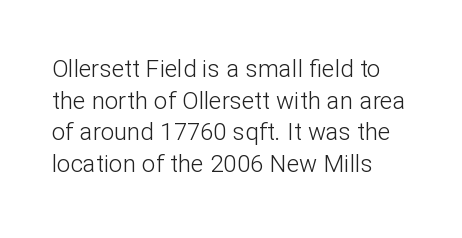
{"italic": "no", "bold": "no", "underline": "no", "align": "left", "line_spacing": "normal", "line_spacing_ratio": 1.32, "letter_spacing": "normal", "letter_spacing_em": 0.0, "glyph_px": 24}
